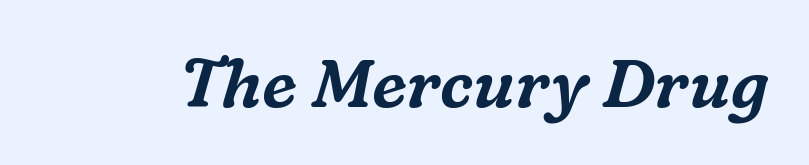
This rendering features lettering with no underline. Quick note: italic. Think of a printed novel: that variable character pitch is what you see here. Little horizontal feet cap the strokes, marking this as serif type.
